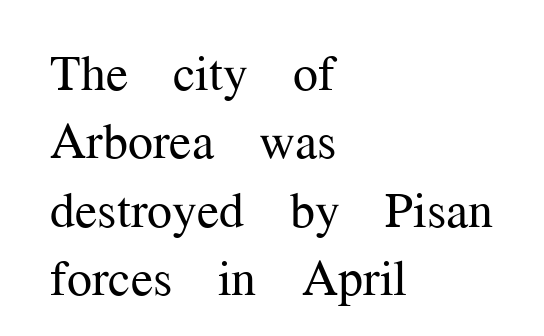
The image shows 50 px regular-weight serif type, upright; set left-aligned, normal line spacing (1.37x), normal letter spacing, not underlined; medium stroke contrast and a medium x-height.
